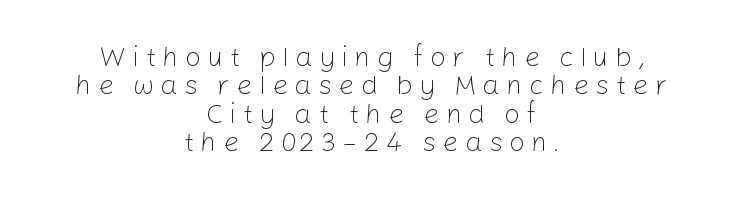
{"serif": "no", "italic": "no", "bold": "no", "weight": "light", "width": "normal", "stroke_contrast": "low", "x_height": "medium", "monospaced": "no", "underline": "no", "align": "center", "line_spacing": "tight", "line_spacing_ratio": 1.01, "letter_spacing": "wide", "letter_spacing_em": 0.22, "glyph_px": 28}
